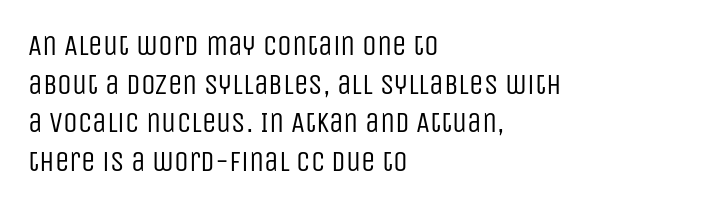
Q: Is the text bold? A: No.
Q: Is the text italic (slanted)? A: No, it is upright.
Q: Is the typeface a serif or a sans-serif typeface? A: Sans-serif.
Q: Is the text underlined? A: No.
Q: How is the paragraph aligned? A: Left-aligned.
Q: Is the spacing between letters normal or unusually wide? A: Normal.
Q: Is the spacing between lines tight, normal or loose? A: Normal.
Q: Width (condensed, normal, or wide)? A: Condensed.
Q: Stroke contrast? A: Low.
Q: x-height? A: Large.
Q: Monospaced? A: No.
